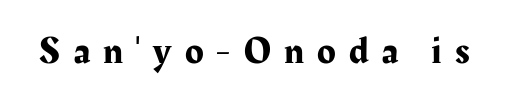
{"serif": "yes", "italic": "no", "width": "normal", "stroke_contrast": "medium", "x_height": "medium", "monospaced": "no", "underline": "no", "letter_spacing": "wide", "letter_spacing_em": 0.35, "glyph_px": 38}
